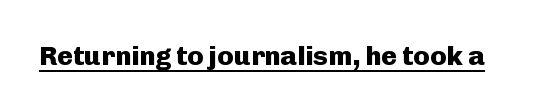
Q: Is the text bold? A: Yes.
Q: Is the text italic (slanted)? A: No, it is upright.
Q: Is the text underlined? A: Yes.
Q: Is the spacing between letters normal or unusually wide? A: Normal.
